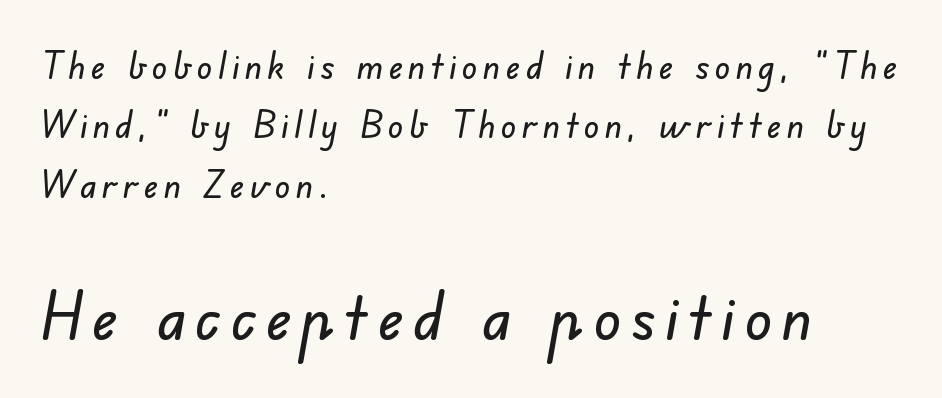
Q: Is the typeface a serif or a sans-serif typeface? A: Sans-serif.
Q: Is the text underlined? A: No.
Q: How is the paragraph aligned? A: Left-aligned.
Q: Is the spacing between lines tight, normal or loose? A: Normal.
Q: Which block of text is set in a larger size, the first (top) or the second (bottom)? A: The second (bottom) one.
Q: Width (condensed, normal, or wide)? A: Normal.
Q: Stroke contrast? A: Low.
Q: x-height? A: Small.
Q: Monospaced? A: No.
